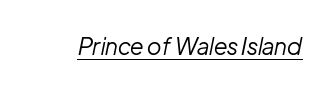
Q: Is the text bold? A: No.
Q: Is the text italic (slanted)? A: Yes, it leans right by about 12 degrees.
Q: Is the text underlined? A: Yes.
Q: Is the spacing between letters normal or unusually wide? A: Normal.
